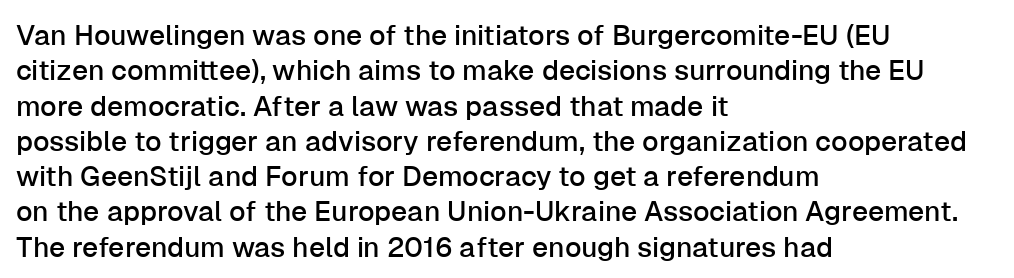
{"serif": "no", "italic": "no", "width": "normal", "stroke_contrast": "low", "x_height": "medium", "monospaced": "no", "underline": "no", "align": "left", "line_spacing": "normal", "line_spacing_ratio": 1.26, "letter_spacing": "normal", "letter_spacing_em": 0.0, "glyph_px": 28}
